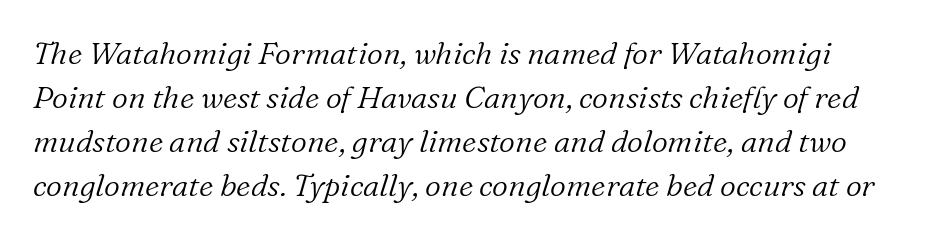
The designer left line spacing at the default. Proportional: the letters do not fall into vertical columns. The face used here has a pronounced slope to its letters. The letters look calm and open, with moderate or lighter stems. Glance below the letters and you will spot only blank space. The designer went with a serif here, giving each stem small feet.
